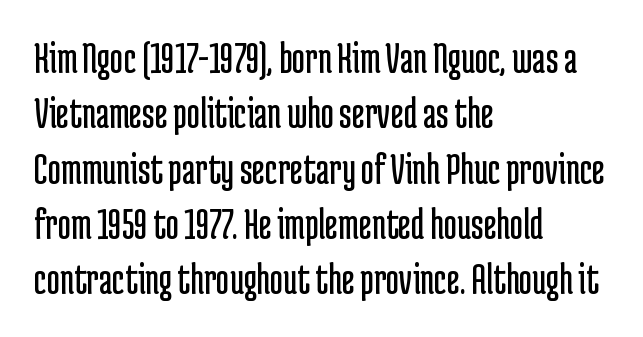
The image shows 45 px regular-weight, condensed sans-serif type, upright; set left-aligned, line spacing 1.23x, normal letter spacing, not underlined; low stroke contrast and a medium x-height.
